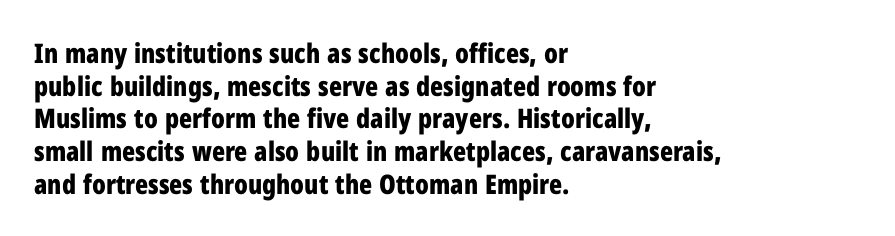
{"italic": "no", "bold": "yes", "underline": "no", "align": "left", "line_spacing_ratio": 1.21, "letter_spacing": "normal", "letter_spacing_em": 0.0, "glyph_px": 27}
